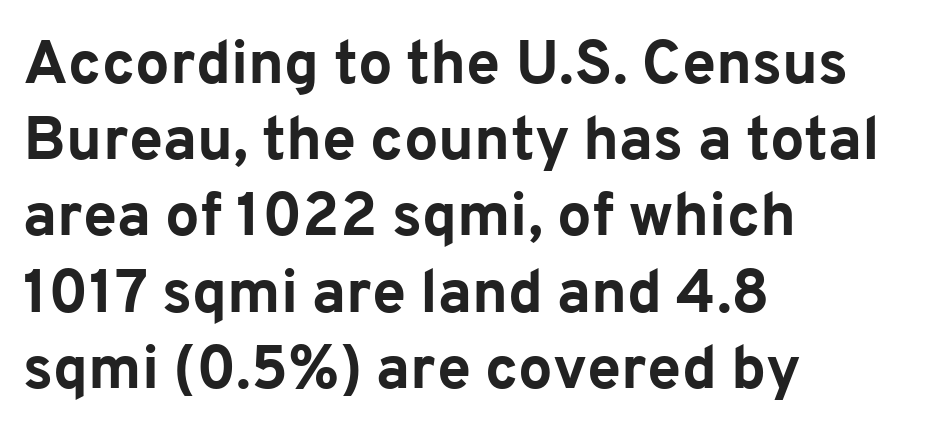
Q: Is the text bold? A: Yes.
Q: Is the text italic (slanted)? A: No, it is upright.
Q: Is the typeface a serif or a sans-serif typeface? A: Sans-serif.
Q: Is the text underlined? A: No.
Q: How is the paragraph aligned? A: Left-aligned.
Q: Is the spacing between letters normal or unusually wide? A: Normal.
Q: Is the spacing between lines tight, normal or loose? A: Normal.
Q: Width (condensed, normal, or wide)? A: Normal.
Q: Stroke contrast? A: Low.
Q: x-height? A: Medium.
Q: Monospaced? A: No.
